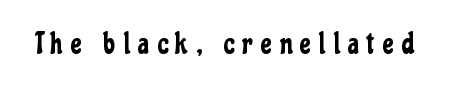
Q: Is the text italic (slanted)? A: No, it is upright.
Q: Is the typeface a serif or a sans-serif typeface? A: Sans-serif.
Q: Is the text underlined? A: No.
Q: Is the spacing between letters normal or unusually wide? A: Unusually wide.
Q: Width (condensed, normal, or wide)? A: Condensed.
Q: Stroke contrast? A: Low.
Q: x-height? A: Medium.
Q: Monospaced? A: No.
